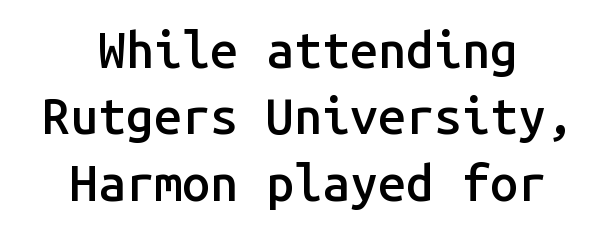
The image shows 50 px semibold sans-serif type, upright, monospaced; set centered, normal line spacing (1.33x), normal letter spacing, not underlined; low stroke contrast and a medium x-height.
